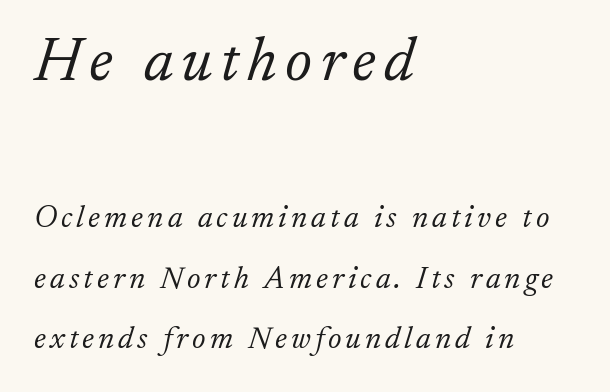
{"serif": "yes", "italic": "yes", "lean": "right", "slant_degrees": 17, "bold": "no", "weight": "light", "width": "normal", "stroke_contrast": "low", "x_height": "small", "monospaced": "no", "underline": "no", "align": "left", "line_spacing": "loose", "line_spacing_ratio": 1.95, "larger_block": "first", "size_ratio": 2.0, "glyph_px": 62}
